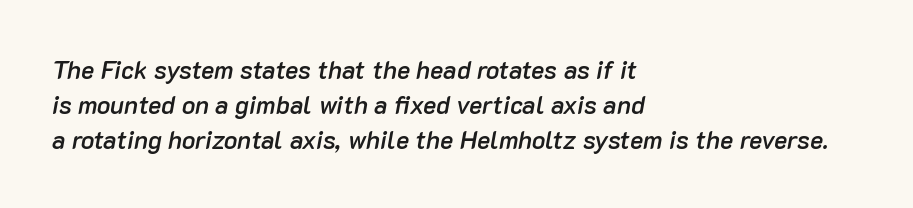
The image shows 25 px text type, italic (leaning right); set left-aligned, normal line spacing (1.4x), normal letter spacing, not underlined.
